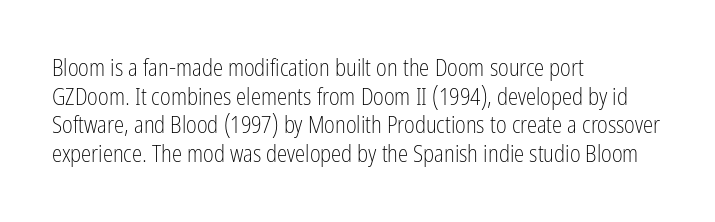
Q: Is the text bold? A: No.
Q: Is the text italic (slanted)? A: No, it is upright.
Q: Is the text underlined? A: No.
Q: How is the paragraph aligned? A: Left-aligned.
Q: Is the spacing between letters normal or unusually wide? A: Normal.
